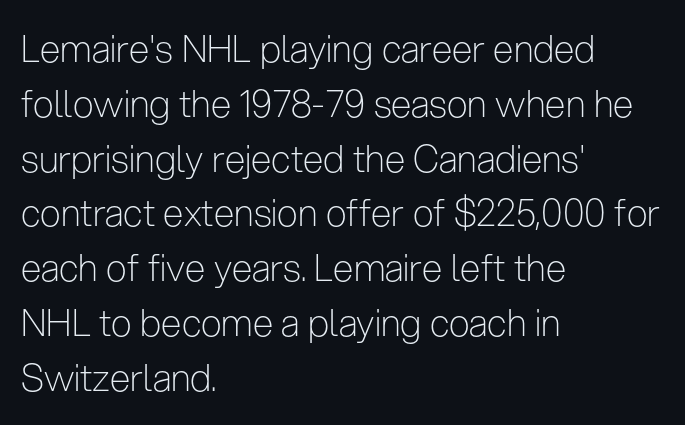
The image shows 37 px light, condensed sans-serif type, upright; set left-aligned, normal line spacing (1.48x), normal letter spacing, not underlined; low stroke contrast and a medium x-height.
